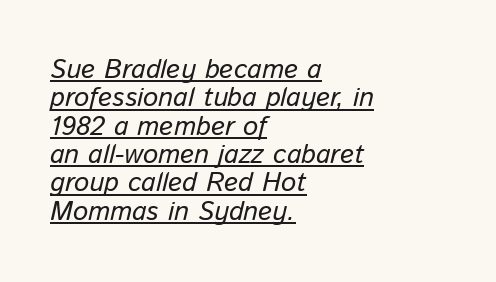
{"italic": "yes", "lean": "right", "slant_degrees": 13, "underline": "yes", "align": "left", "line_spacing": "tight", "line_spacing_ratio": 1.05, "letter_spacing": "normal", "letter_spacing_em": 0.0, "glyph_px": 27}
